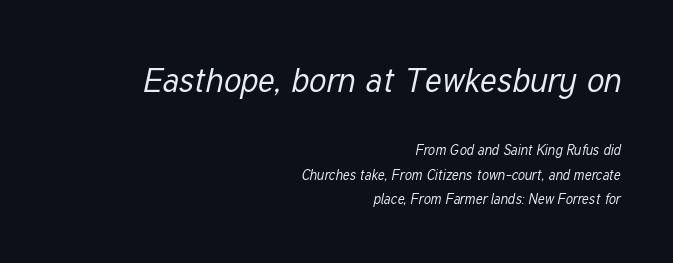
Q: Is the text bold? A: No.
Q: Is the text italic (slanted)? A: Yes, it leans right by about 12 degrees.
Q: Is the text underlined? A: No.
Q: How is the paragraph aligned? A: Right-aligned.
Q: Is the spacing between letters normal or unusually wide? A: Normal.
Q: Which block of text is set in a larger size, the first (top) or the second (bottom)? A: The first (top) one.
Q: Width (condensed, normal, or wide)? A: Condensed.
Q: Stroke contrast? A: Low.
Q: x-height? A: Medium.
Q: Monospaced? A: No.
